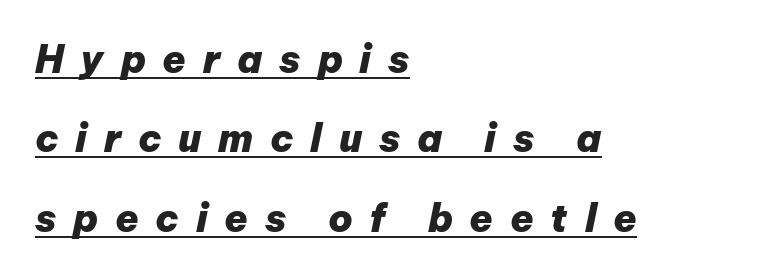
Thick stems and heavy bowls — unmistakably bold. A typesetter would call this leading open, well beyond the default. The rendering inserts visible extra space after every character. Character widths vary here, with narrow letters taking less room than wide ones. One-word summary of the alignment: left. Decoration check: the copy is underlined.
